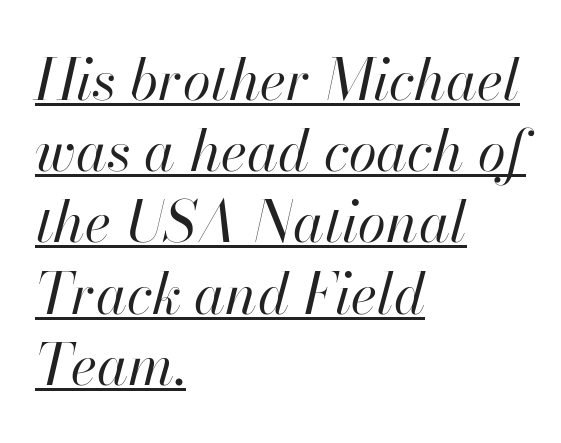
{"italic": "yes", "lean": "right", "slant_degrees": 13, "bold": "no", "weight": "regular", "width": "normal", "stroke_contrast": "high", "x_height": "small", "monospaced": "no", "underline": "yes", "align": "left", "line_spacing": "normal", "line_spacing_ratio": 1.25, "letter_spacing": "normal", "letter_spacing_em": 0.0, "glyph_px": 57}
